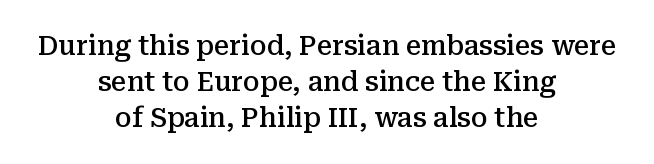
Every stem runs plumb, perpendicular to the baseline. Typeset on center — no edge is straight. Any mark beneath the type? The region is blank. Typesetter's note: demi weight, one step under bold.
